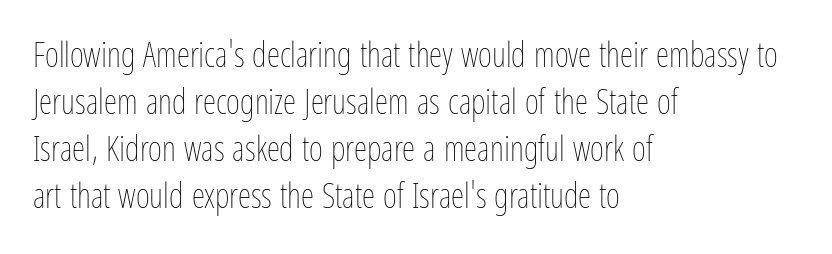
Weight class: somewhere from thin through regular. The glyphs are unaccompanied by any horizontal stroke below them. Ascenders rise straight up at ninety degrees. A typesetter would call this zero additional tracking.
